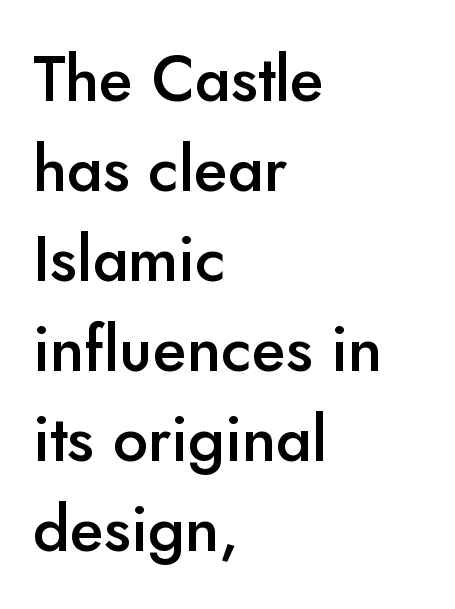
The vertical gap from one line to the next is medium. Lines of text with bare space underneath. In terms of posture, this sample is upright. Do the characters align in a grid? No, the font is proportional. As a designer I'd log this as weight 600, semibold. These lines keep a tight, regular rhythm from letter to letter.
